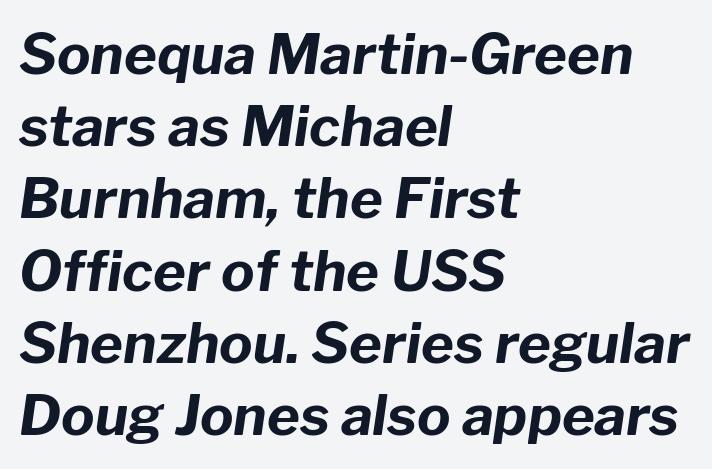
Q: Is the text bold? A: Yes.
Q: Is the text italic (slanted)? A: Yes, it leans right by about 8 degrees.
Q: Is the text underlined? A: No.
Q: How is the paragraph aligned? A: Left-aligned.
Q: Is the spacing between letters normal or unusually wide? A: Normal.
Q: Is the spacing between lines tight, normal or loose? A: Normal.
Q: Width (condensed, normal, or wide)? A: Normal.
Q: Stroke contrast? A: Low.
Q: x-height? A: Medium.
Q: Monospaced? A: No.
